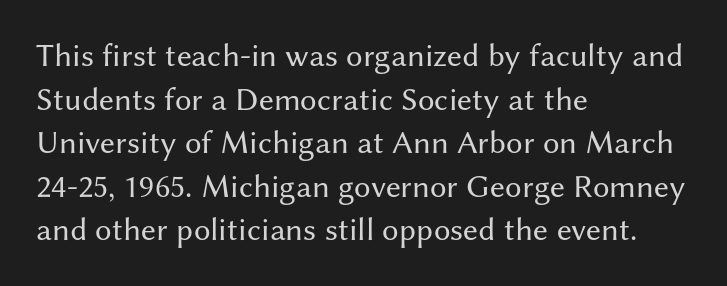
The image shows 33 px regular-weight sans-serif type, upright; set left-aligned, normal line spacing (1.32x), normal letter spacing, not underlined; medium stroke contrast and a medium x-height.
